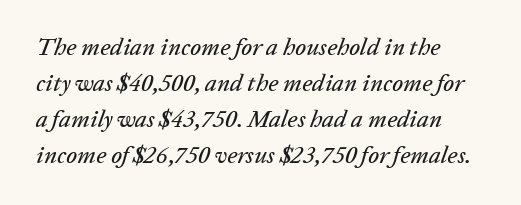
Type without underlining. There's an unmistakable incline to the writing here. Is there much room between lines? A standard amount, neither cramped nor airy. In terms of letterspacing, this is plain default setting.
